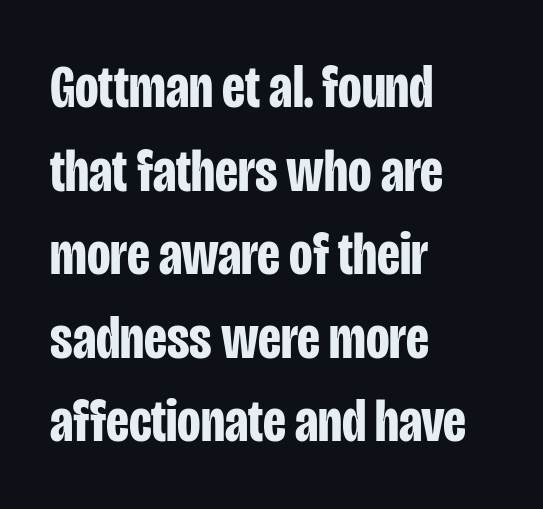
{"serif": "no", "italic": "no", "bold": "yes", "weight": "bold", "width": "condensed", "stroke_contrast": "low", "x_height": "large", "monospaced": "no", "underline": "no", "align": "left", "line_spacing": "normal", "line_spacing_ratio": 1.37, "letter_spacing": "normal", "letter_spacing_em": 0.0, "glyph_px": 61}
